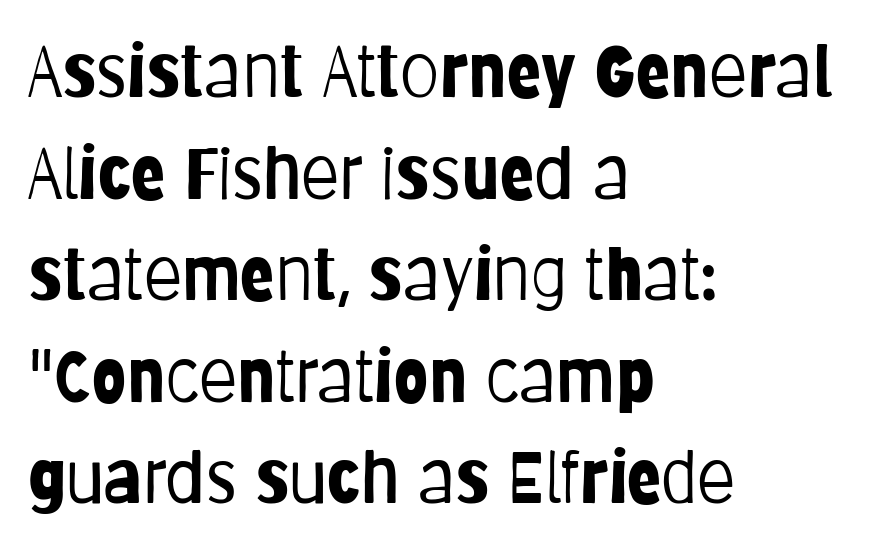
{"serif": "no", "italic": "no", "bold": "no", "weight": "light", "width": "condensed", "stroke_contrast": "low", "x_height": "large", "monospaced": "no", "underline": "no", "align": "left", "line_spacing": "normal", "line_spacing_ratio": 1.43, "letter_spacing": "normal", "letter_spacing_em": 0.0, "glyph_px": 71}
